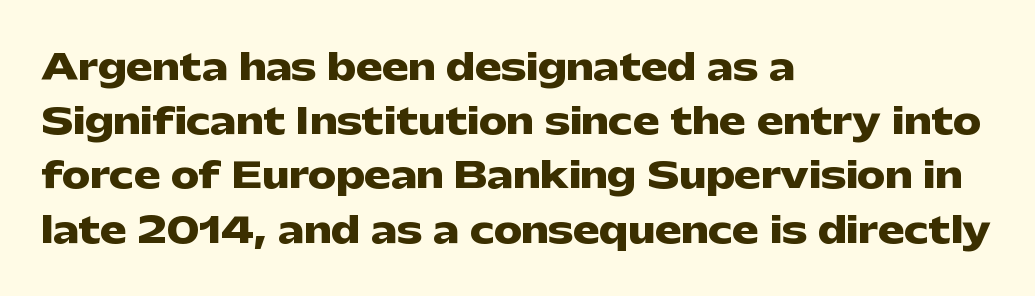
These lines were composed using upright roman letters. Looks like regular typesetting: each glyph gets only the width it needs. Underlining? Definitely not there. Every row of glyphs begins at an identical x-position on the left.
